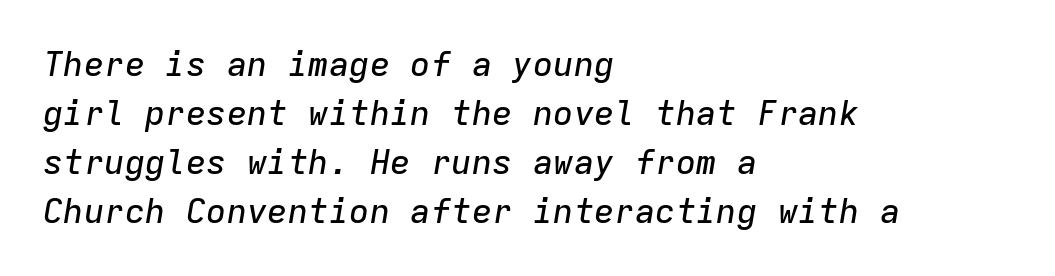
{"italic": "yes", "lean": "right", "slant_degrees": 9, "width": "normal", "stroke_contrast": "low", "x_height": "medium", "monospaced": "yes", "underline": "no", "align": "left", "line_spacing": "normal", "line_spacing_ratio": 1.44, "letter_spacing": "normal", "letter_spacing_em": 0.0, "glyph_px": 34}
